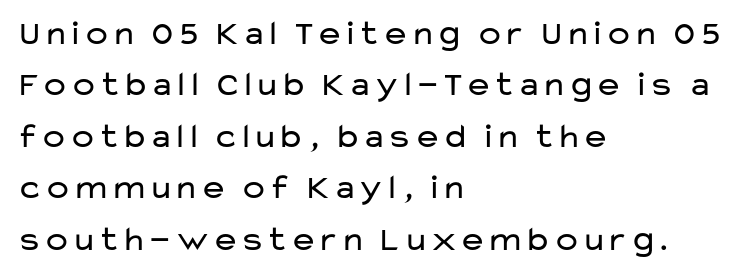
{"serif": "no", "italic": "no", "bold": "no", "weight": "regular", "width": "wide", "stroke_contrast": "low", "x_height": "medium", "monospaced": "no", "underline": "no", "align": "left", "line_spacing": "normal", "line_spacing_ratio": 1.47, "letter_spacing": "normal", "letter_spacing_em": 0.0, "glyph_px": 35}
